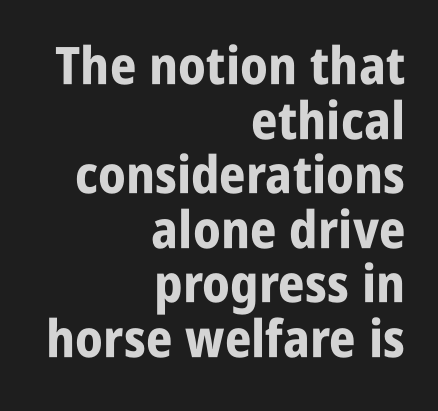
Note the varied advance widths — an 'i' is clearly narrower than an 'm'. Upright lettering throughout. Successive baselines arrive quickly, one right under another. The font family rendered here belongs to the sans-serif group. The zone under the glyphs is completely vacant. What stands out about the letter spacing? Nothing — it is the standard amount.
